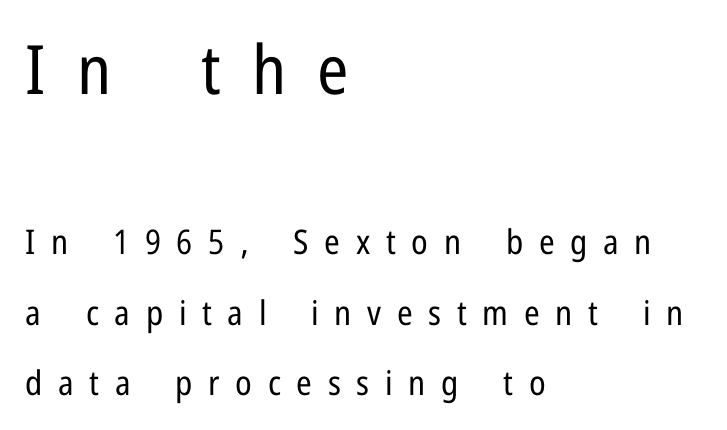
Q: Is the text bold? A: No.
Q: Is the text italic (slanted)? A: No, it is upright.
Q: Is the typeface a serif or a sans-serif typeface? A: Sans-serif.
Q: Is the text underlined? A: No.
Q: How is the paragraph aligned? A: Left-aligned.
Q: Is the spacing between letters normal or unusually wide? A: Unusually wide.
Q: Is the spacing between lines tight, normal or loose? A: Loose.
Q: Which block of text is set in a larger size, the first (top) or the second (bottom)? A: The first (top) one.
Q: Width (condensed, normal, or wide)? A: Condensed.
Q: Stroke contrast? A: Low.
Q: x-height? A: Medium.
Q: Monospaced? A: No.
